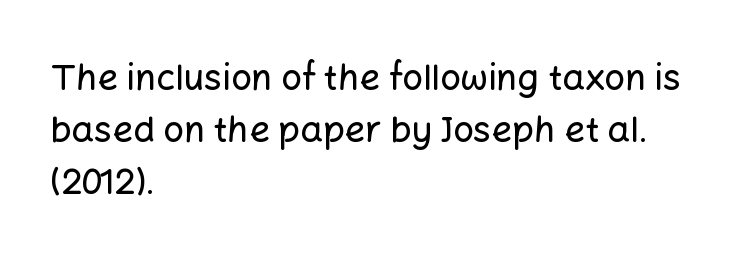
Q: Is the text italic (slanted)? A: No, it is upright.
Q: Is the typeface a serif or a sans-serif typeface? A: Sans-serif.
Q: Is the text underlined? A: No.
Q: How is the paragraph aligned? A: Left-aligned.
Q: Is the spacing between letters normal or unusually wide? A: Normal.
Q: Is the spacing between lines tight, normal or loose? A: Normal.
Q: Width (condensed, normal, or wide)? A: Normal.
Q: Stroke contrast? A: Low.
Q: x-height? A: Medium.
Q: Monospaced? A: No.
